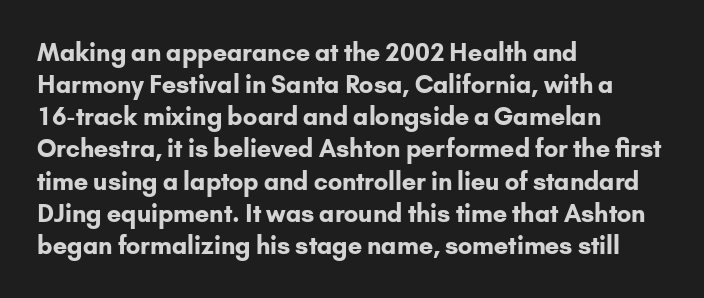
The image shows 24 px bold type, upright; set left-aligned, normal line spacing (1.34x), normal letter spacing, not underlined.
